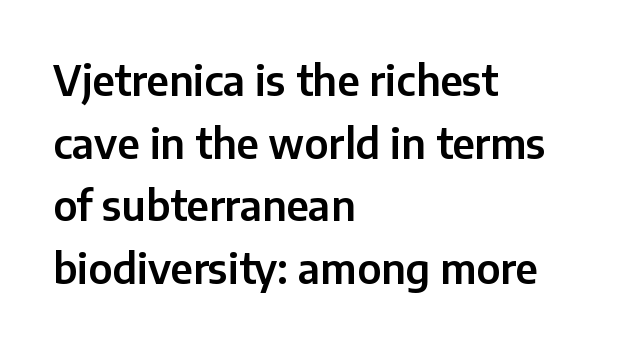
{"serif": "no", "italic": "no", "width": "normal", "stroke_contrast": "low", "x_height": "medium", "monospaced": "no", "underline": "no", "align": "left", "line_spacing": "normal", "line_spacing_ratio": 1.53, "letter_spacing": "normal", "letter_spacing_em": 0.0, "glyph_px": 41}
